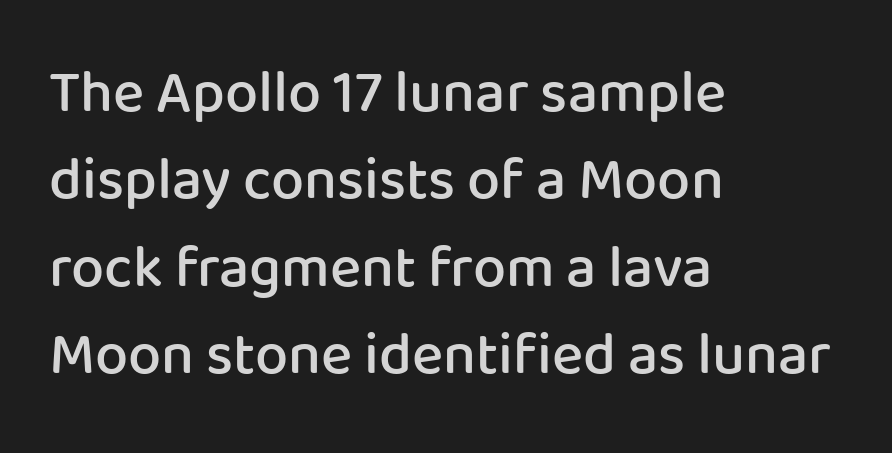
Nothing sits at the stroke ends, so this counts as sans-serif. The passage shown is not underscored anywhere. Is the letter spacing exaggerated? No — it looks like the ordinary default. Compared with typical paragraphs, the rows here are spaced about the same. The passage shown is typed in a proportional face where columns would drift. Every character sits straight up, as roman type does.
